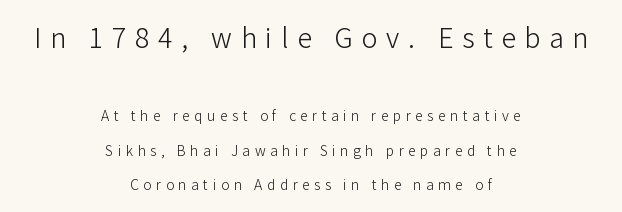
Caption: upper text group enlarged, lower text group reduced. The space directly below the letters is spotless. Weight: not bold — regular or lighter. Posture: vertical.
